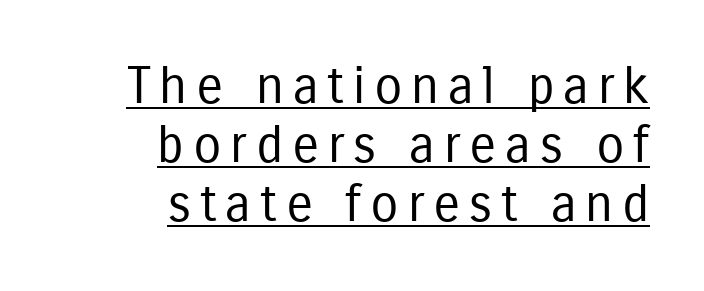
Q: Is the text bold? A: No.
Q: Is the text italic (slanted)? A: No, it is upright.
Q: Is the typeface a serif or a sans-serif typeface? A: Sans-serif.
Q: Is the text underlined? A: Yes.
Q: How is the paragraph aligned? A: Right-aligned.
Q: Width (condensed, normal, or wide)? A: Condensed.
Q: Stroke contrast? A: Low.
Q: x-height? A: Medium.
Q: Monospaced? A: No.
